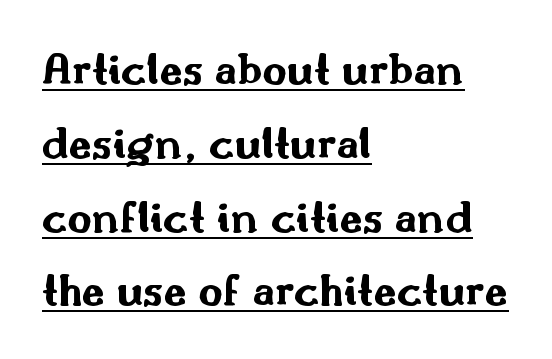
Q: Is the text bold? A: Yes.
Q: Is the text italic (slanted)? A: No, it is upright.
Q: Is the typeface a serif or a sans-serif typeface? A: Sans-serif.
Q: Is the text underlined? A: Yes.
Q: How is the paragraph aligned? A: Left-aligned.
Q: Is the spacing between letters normal or unusually wide? A: Normal.
Q: Is the spacing between lines tight, normal or loose? A: Normal.
Q: Width (condensed, normal, or wide)? A: Wide.
Q: Stroke contrast? A: Medium.
Q: x-height? A: Small.
Q: Monospaced? A: No.
